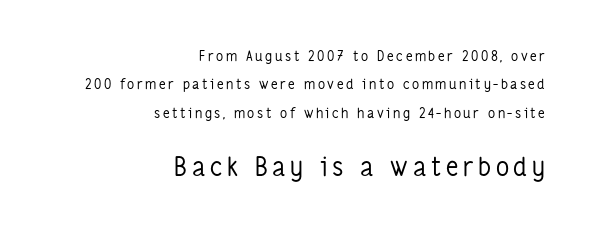
The image shows 26 px text type, upright; set right-aligned, loose line spacing (2.03x), not underlined; the second (bottom) block is 1.86x larger.
